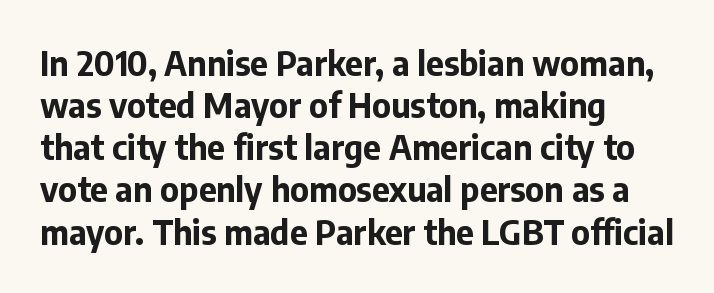
{"serif": "no", "italic": "no", "bold": "yes", "weight": "bold", "width": "normal", "stroke_contrast": "low", "x_height": "medium", "monospaced": "no", "underline": "no", "align": "left", "line_spacing_ratio": 1.24, "letter_spacing": "normal", "letter_spacing_em": 0.0, "glyph_px": 34}
